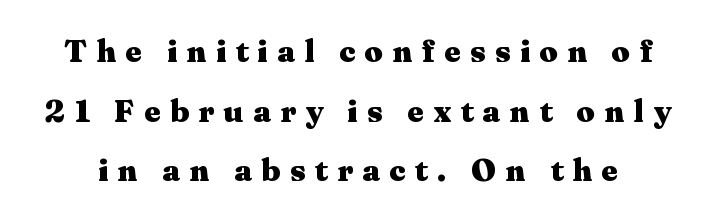
{"serif": "yes", "italic": "no", "bold": "yes", "weight": "heavy", "width": "wide", "stroke_contrast": "medium", "x_height": "medium", "monospaced": "no", "underline": "no", "line_spacing_ratio": 1.86, "letter_spacing": "wide", "letter_spacing_em": 0.29, "glyph_px": 32}
